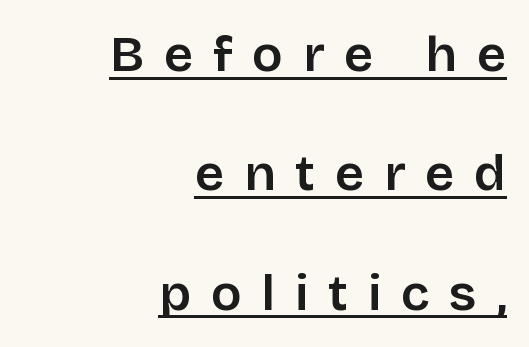
Q: Is the text italic (slanted)? A: No, it is upright.
Q: Is the typeface a serif or a sans-serif typeface? A: Sans-serif.
Q: Is the text underlined? A: Yes.
Q: How is the paragraph aligned? A: Right-aligned.
Q: Is the spacing between letters normal or unusually wide? A: Unusually wide.
Q: Is the spacing between lines tight, normal or loose? A: Loose.
Q: Width (condensed, normal, or wide)? A: Normal.
Q: Stroke contrast? A: Low.
Q: x-height? A: Large.
Q: Monospaced? A: No.
